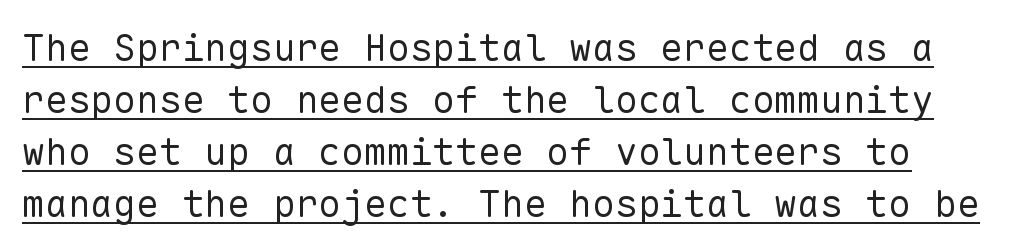
Heaviness? Minimal to ordinary, like unemphasized prose. Unlike a traditional serif, this face leaves its strokes unadorned. Inter-character spacing is left at the font's built-in metrics. The string is rendered with underlining switched on.
